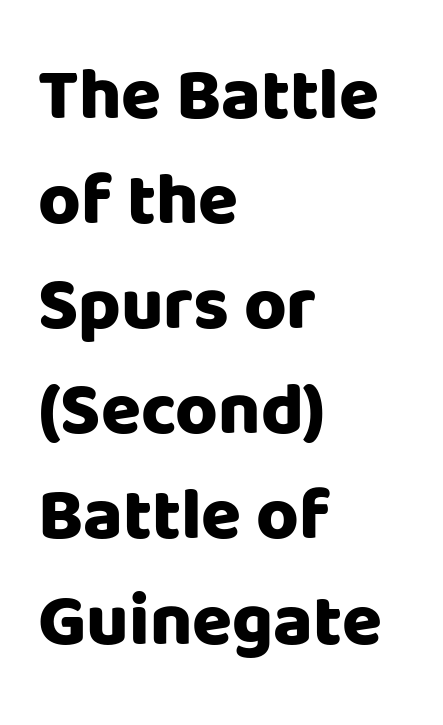
Q: Is the text bold? A: Yes.
Q: Is the text italic (slanted)? A: No, it is upright.
Q: Is the typeface a serif or a sans-serif typeface? A: Sans-serif.
Q: Is the text underlined? A: No.
Q: How is the paragraph aligned? A: Left-aligned.
Q: Is the spacing between letters normal or unusually wide? A: Normal.
Q: Is the spacing between lines tight, normal or loose? A: Normal.
Q: Width (condensed, normal, or wide)? A: Normal.
Q: Stroke contrast? A: Low.
Q: x-height? A: Large.
Q: Monospaced? A: No.
